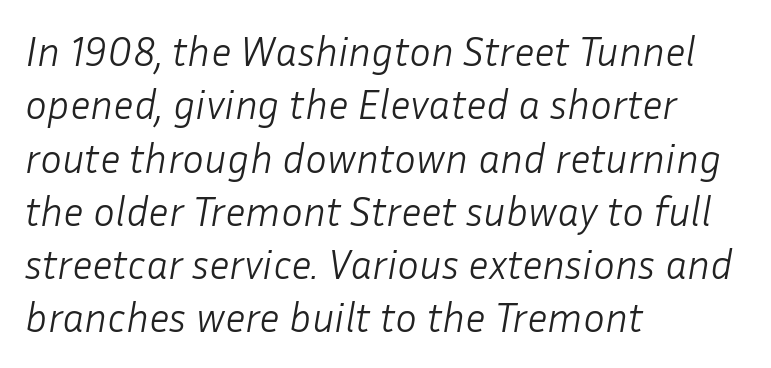
Compared with a typical body face, this is equally light or lighter still. Is the letter spacing exaggerated? No — it looks like the ordinary default. A typesetter would call this proportional, since set widths differ per character. Notice how the passage keeps a crisp vertical edge on the left only. Compared with typical paragraphs, the rows here are spaced about the same.
